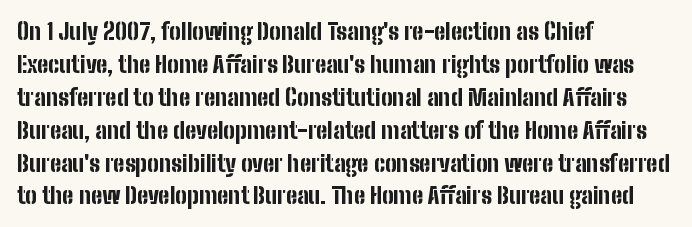
The image shows 23 px bold type, upright; set left-aligned, normal line spacing (1.43x), normal letter spacing, not underlined.
